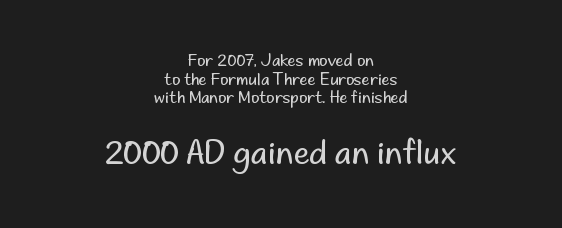
The image shows 32 px regular-weight sans-serif type, upright; set centered, line spacing 1.16x, normal letter spacing, not underlined; the second (bottom) block is 2.0x larger; low stroke contrast and a small x-height.
